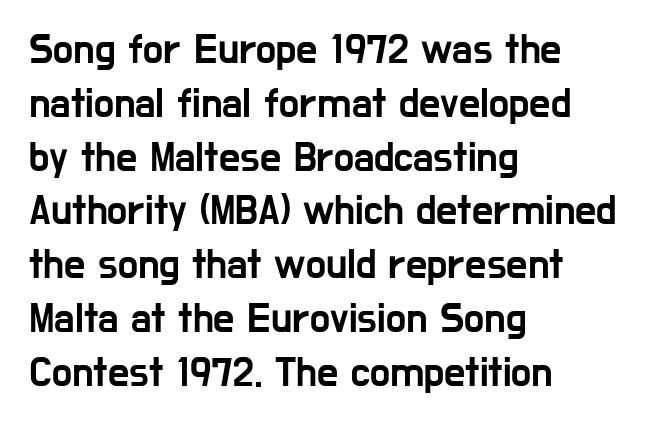
The image shows 42 px condensed sans-serif type, upright; set left-aligned, normal line spacing (1.28x), normal letter spacing, not underlined; low stroke contrast and a medium x-height.
